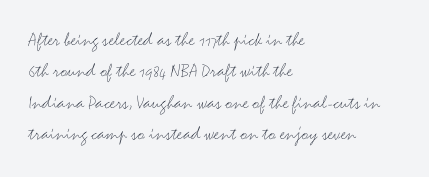
{"bold": "no", "underline": "no", "align": "left", "line_spacing": "normal", "line_spacing_ratio": 1.57, "letter_spacing": "normal", "letter_spacing_em": 0.0, "glyph_px": 20}
